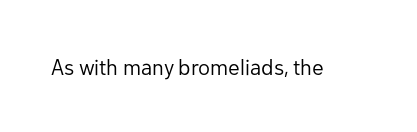
The space directly below the letters is spotless. Quick note: not italic, upright. The line texture is even and compact thanks to regular tracking. These glyphs show unthickened strokes, regular width or finer.
